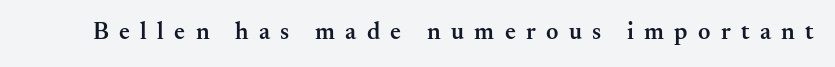
The image shows 24 px text type, upright; set unusually wide letter spacing (+0.43 em), not underlined.
